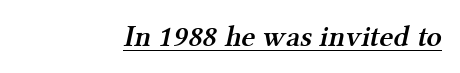
This rendering leaves character spacing at its baseline value. Compared with an ordinary text face, these strokes are moderately heavier — a semibold. A baseline rule has been typeset under these characters. Note the varied advance widths — an 'i' is clearly narrower than an 'm'.
